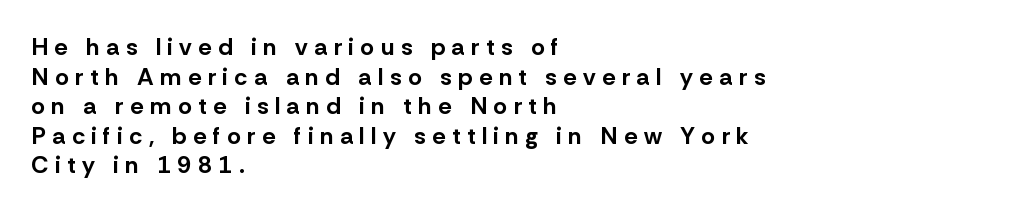
Q: Is the text bold? A: Yes.
Q: Is the text italic (slanted)? A: No, it is upright.
Q: Is the text underlined? A: No.
Q: How is the paragraph aligned? A: Left-aligned.
Q: Is the spacing between letters normal or unusually wide? A: Unusually wide.
